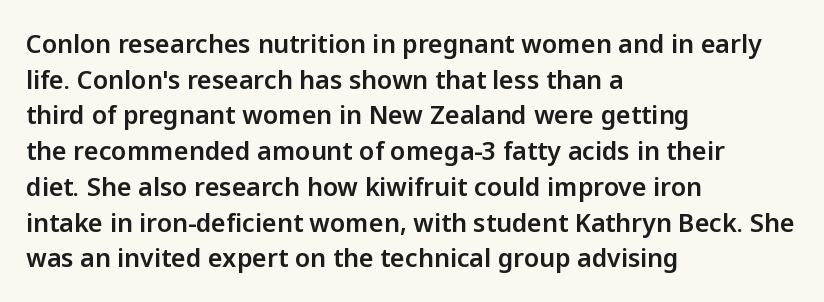
Glyph-to-glyph distance matches everyday printed text. The baseline area is clear. These lines are set flush left with a ragged right edge. Designer's note — italics off, roman on. The rendering uses a moderate line-height, typical for paragraphs.
